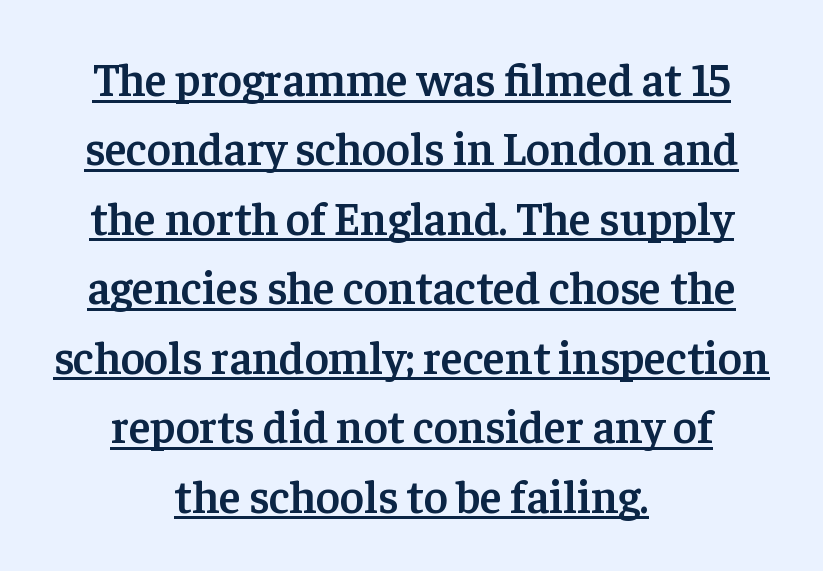
Does the weight exceed regular? Yes, but only to semibold. Notice how the stems are strictly vertical — no italics here. This sample has the flowing, uneven cadence of proportional lettering. This sample carries an underscore along the baseline area. Leading: standard. Students, note that the glyphs here touch the page at normal intervals.
